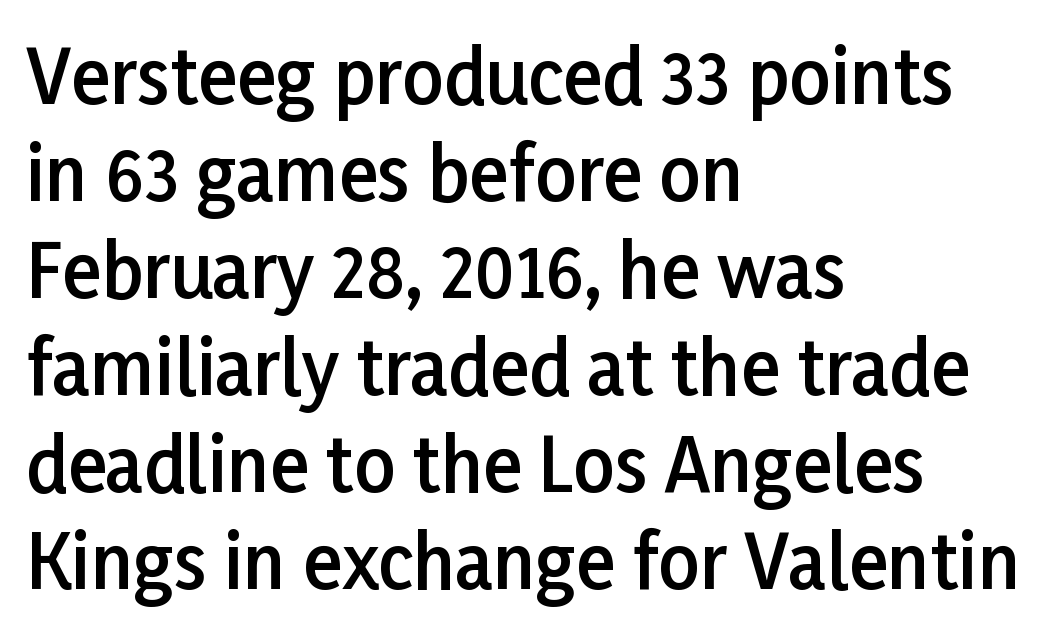
Q: Is the text bold? A: Semi-bold.
Q: Is the text italic (slanted)? A: No, it is upright.
Q: Is the typeface a serif or a sans-serif typeface? A: Sans-serif.
Q: Is the text underlined? A: No.
Q: How is the paragraph aligned? A: Left-aligned.
Q: Is the spacing between letters normal or unusually wide? A: Normal.
Q: Is the spacing between lines tight, normal or loose? A: Normal.
Q: Width (condensed, normal, or wide)? A: Normal.
Q: Stroke contrast? A: Low.
Q: x-height? A: Medium.
Q: Monospaced? A: No.
